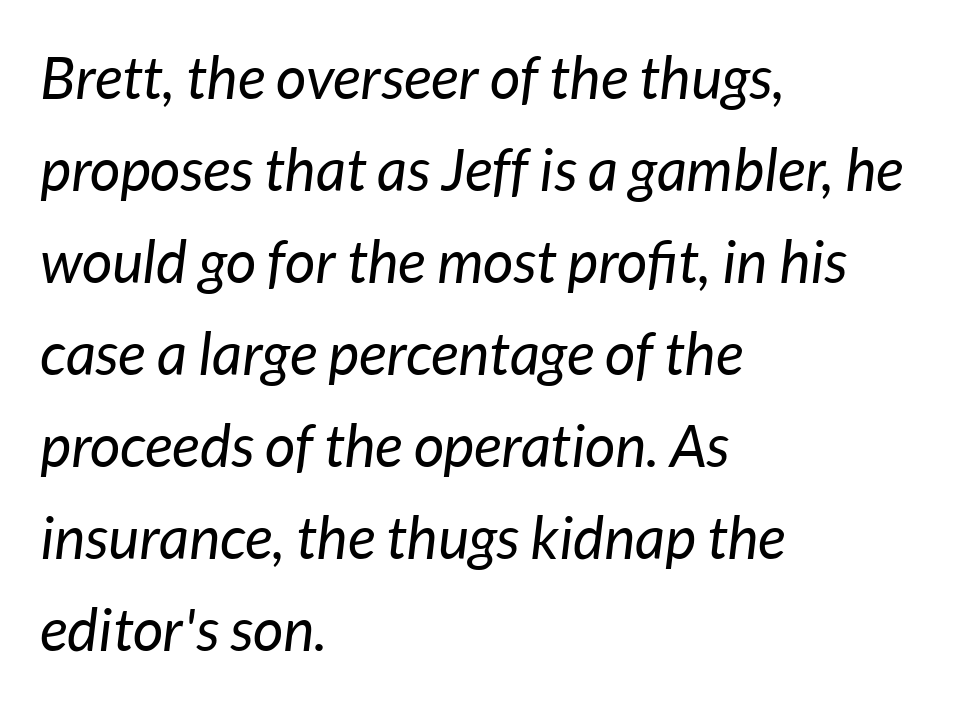
Q: Is the text bold? A: No.
Q: Is the text italic (slanted)? A: Yes, it leans right by about 7 degrees.
Q: Is the text underlined? A: No.
Q: How is the paragraph aligned? A: Left-aligned.
Q: Is the spacing between letters normal or unusually wide? A: Normal.
Q: Is the spacing between lines tight, normal or loose? A: Normal.
Q: Width (condensed, normal, or wide)? A: Normal.
Q: Stroke contrast? A: Low.
Q: x-height? A: Medium.
Q: Monospaced? A: No.
